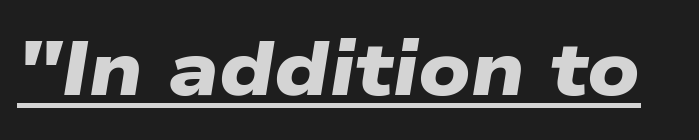
Q: Is the text bold? A: Yes.
Q: Is the typeface a serif or a sans-serif typeface? A: Sans-serif.
Q: Is the text underlined? A: Yes.
Q: Is the spacing between letters normal or unusually wide? A: Normal.
Q: Width (condensed, normal, or wide)? A: Wide.
Q: Stroke contrast? A: Low.
Q: x-height? A: Medium.
Q: Monospaced? A: No.
